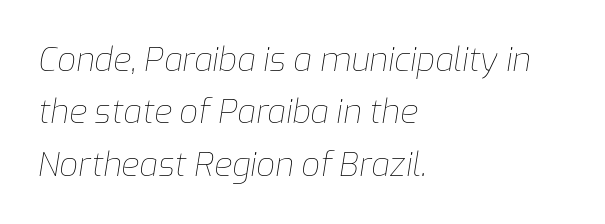
Q: Is the text bold? A: No.
Q: Is the text italic (slanted)? A: Yes, it leans right by about 9 degrees.
Q: Is the text underlined? A: No.
Q: How is the paragraph aligned? A: Left-aligned.
Q: Is the spacing between letters normal or unusually wide? A: Normal.
Q: Is the spacing between lines tight, normal or loose? A: Normal.
Q: Width (condensed, normal, or wide)? A: Normal.
Q: Stroke contrast? A: Low.
Q: x-height? A: Medium.
Q: Monospaced? A: No.
